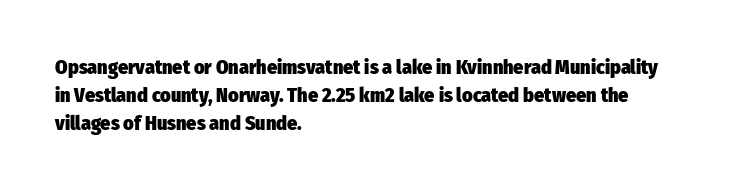
{"italic": "no", "bold": "yes", "underline": "no", "align": "left", "line_spacing": "normal", "line_spacing_ratio": 1.4, "letter_spacing": "normal", "letter_spacing_em": 0.0, "glyph_px": 20}
